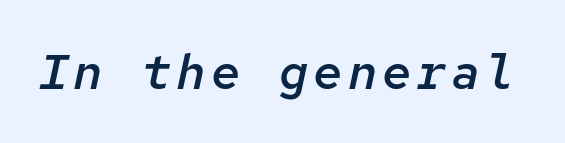
Q: Is the text bold? A: Semi-bold.
Q: Is the text italic (slanted)? A: Yes, it leans right by about 12 degrees.
Q: Is the text underlined? A: No.
Q: Width (condensed, normal, or wide)? A: Normal.
Q: Stroke contrast? A: Low.
Q: x-height? A: Medium.
Q: Monospaced? A: Yes.
